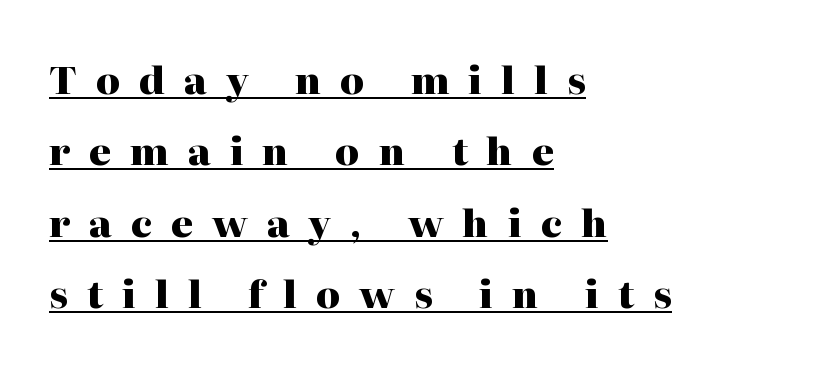
{"serif": "yes", "italic": "no", "bold": "yes", "weight": "heavy", "width": "normal", "stroke_contrast": "high", "x_height": "medium", "monospaced": "no", "underline": "yes", "align": "left", "line_spacing_ratio": 1.88, "letter_spacing": "wide", "letter_spacing_em": 0.5, "glyph_px": 38}
